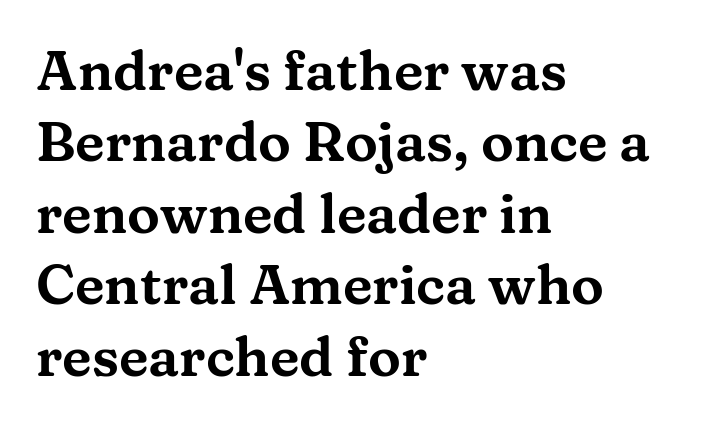
The image shows 55 px wide serif type, upright; set left-aligned, normal line spacing (1.3x), normal letter spacing, not underlined; medium stroke contrast and a medium x-height.
